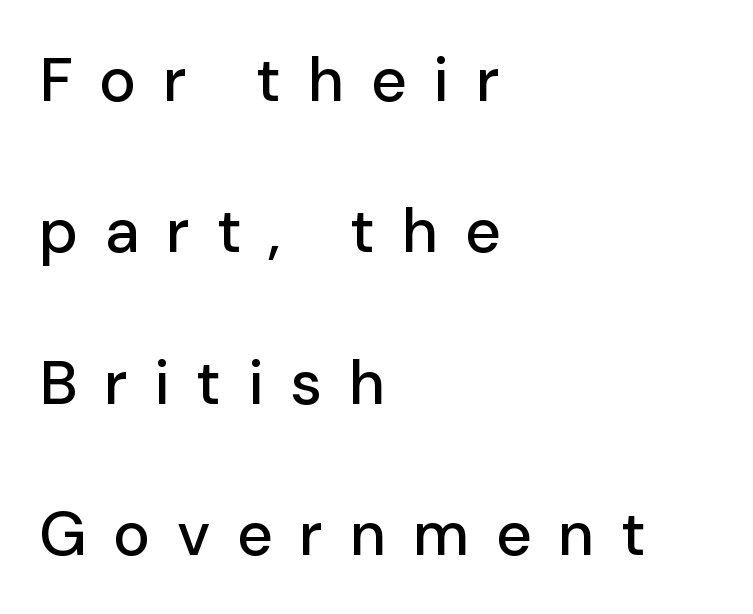
The image shows 62 px sans-serif type, upright; set left-aligned, loose line spacing (2.44x), unusually wide letter spacing (+0.43 em), not underlined; low stroke contrast and a medium x-height.
